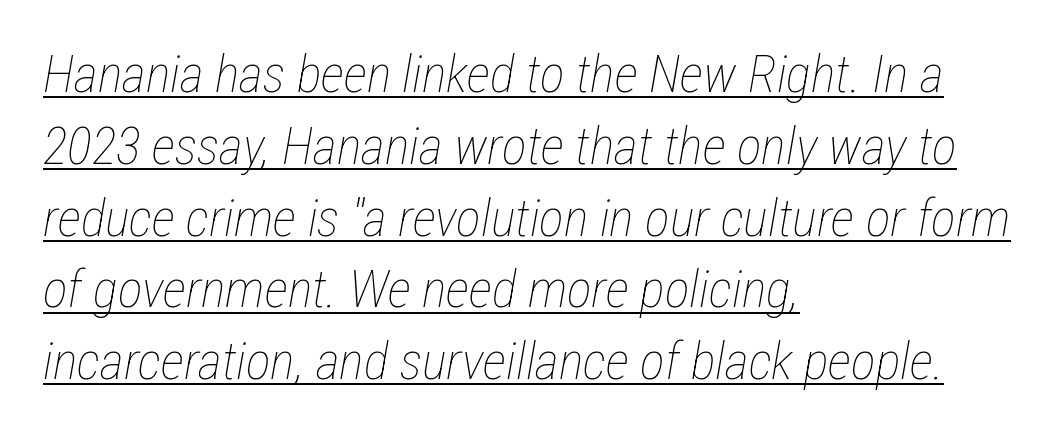
{"italic": "yes", "lean": "right", "slant_degrees": 12, "bold": "no", "weight": "thin", "width": "condensed", "stroke_contrast": "low", "x_height": "medium", "monospaced": "no", "underline": "yes", "align": "left", "line_spacing": "normal", "line_spacing_ratio": 1.38, "letter_spacing": "normal", "letter_spacing_em": 0.0, "glyph_px": 52}
